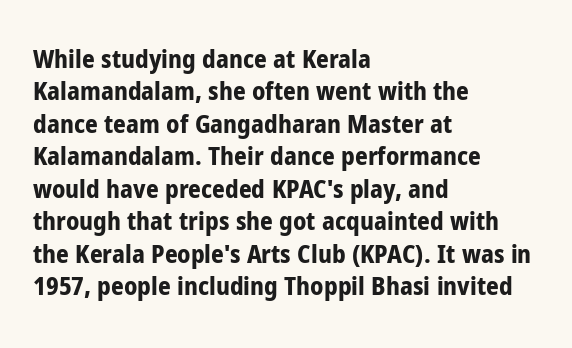
A typesetter would mark this as roman, not italic. The strokes are fattened all the way to bold. Beneath every word, the page is bare. The letters sit at their default tracking, neither squeezed nor spread. Notice how the passage keeps a crisp vertical edge on the left only. The lines sit at an ordinary, default distance from one another.
